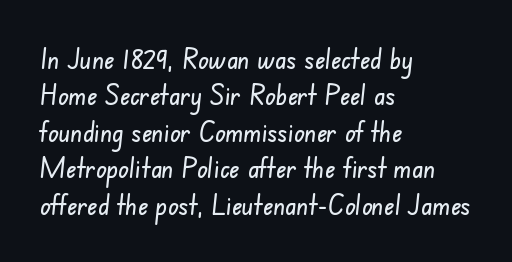
Evenly set lines give the paragraph a standard silhouette. Nobody drew a line under any word here. Short and long lines alike share a common starting point at left. Does the type have serifs? No, each stem ends abruptly. The face used here is proportionally spaced, like ordinary book or web type. Nothing unusual about the tracking: characters are spaced as the font intends.
